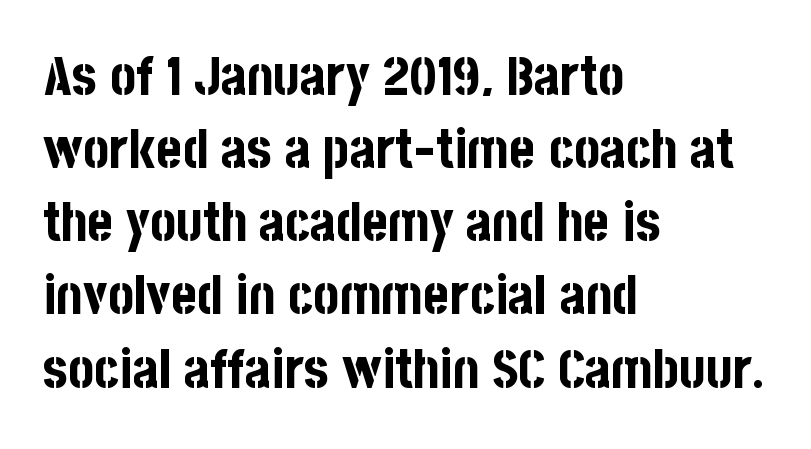
In terms of leading, this rendering sits right in the middle. Here the designer chose a conventional face with non-uniform glyph widths. The string is rendered with underlining switched off. A full-strength bold gives these letters their thick strokes. You can tell it's not italic because the verticals are truly vertical.
